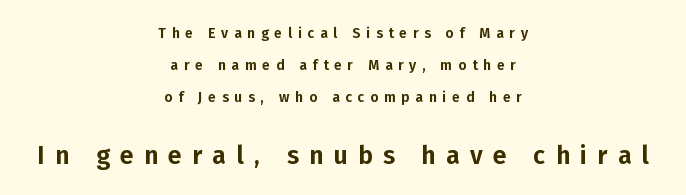
Q: Is the text italic (slanted)? A: No, it is upright.
Q: Is the text underlined? A: No.
Q: How is the paragraph aligned? A: Centered.
Q: Is the spacing between letters normal or unusually wide? A: Unusually wide.
Q: Is the spacing between lines tight, normal or loose? A: Loose.
Q: Which block of text is set in a larger size, the first (top) or the second (bottom)? A: The second (bottom) one.
